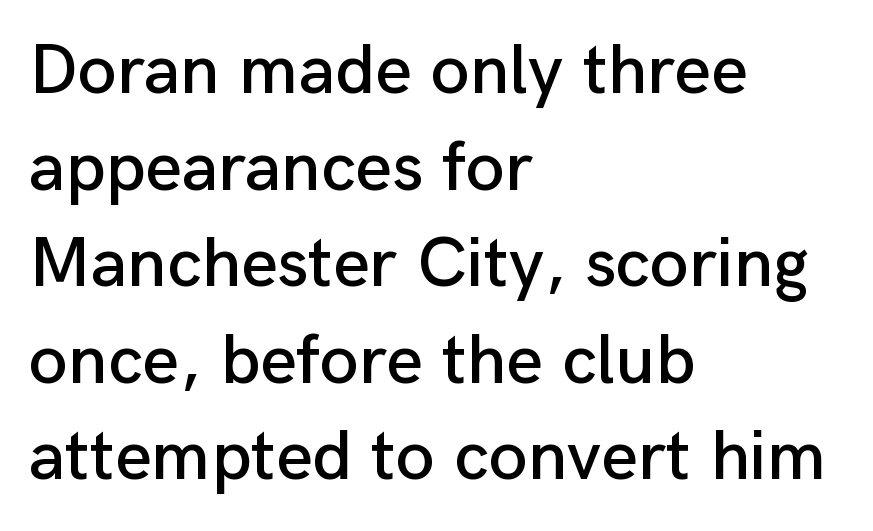
Caption: multi-line text, flush left, ragged right. To sum up the face: it is a sans, with no serifs. Does the leading feel generous? No, just average. It's the straight-up-and-down kind of type. The glyphs are unaccompanied by any horizontal stroke below them. The rendering uses natural spacing where letterforms have individual widths.
